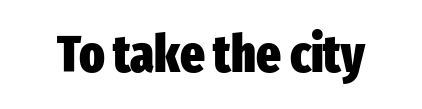
{"serif": "no", "italic": "no", "bold": "yes", "weight": "heavy", "width": "condensed", "stroke_contrast": "low", "x_height": "medium", "monospaced": "no", "underline": "no", "letter_spacing": "normal", "letter_spacing_em": 0.0, "glyph_px": 52}
